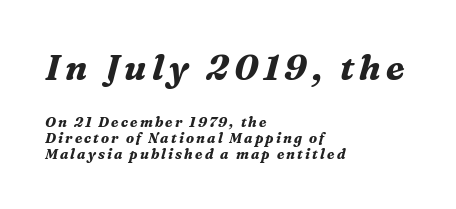
It's the slanting kind of type. Proportional: the letters do not fall into vertical columns. The passage shown is typeset with a serif family. Compared with typical paragraphs, the rows here are closer together. Underlining? Definitely not there.
